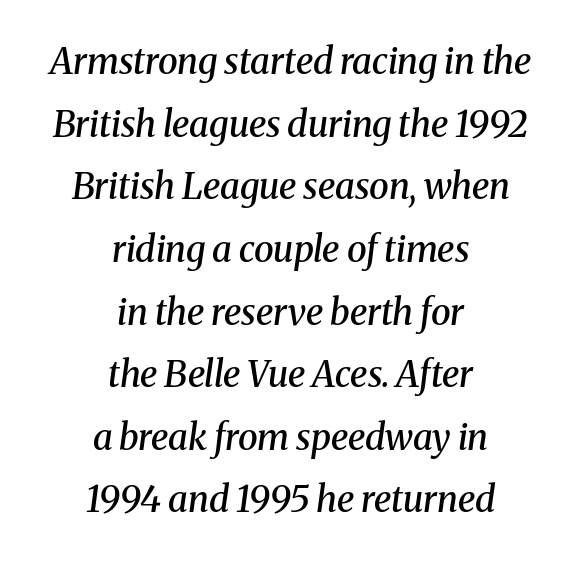
Q: Is the text bold? A: Semi-bold.
Q: Is the text italic (slanted)? A: Yes, it leans right by about 8 degrees.
Q: Is the typeface a serif or a sans-serif typeface? A: Serif.
Q: Is the text underlined? A: No.
Q: How is the paragraph aligned? A: Centered.
Q: Is the spacing between letters normal or unusually wide? A: Normal.
Q: Width (condensed, normal, or wide)? A: Normal.
Q: Stroke contrast? A: Medium.
Q: x-height? A: Medium.
Q: Monospaced? A: No.
